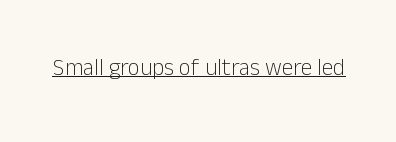
Students, observe the line beneath the letters — that is underlining. You can tell it's not italic because the verticals are truly vertical. Stems here are at most as thick as an everyday book face. Between one letter and the next there's only the usual sliver of space.
